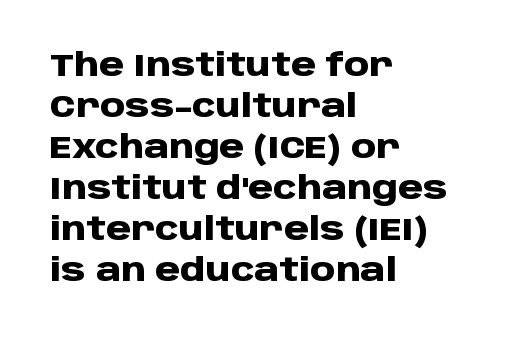
{"serif": "no", "italic": "no", "bold": "yes", "weight": "heavy", "width": "normal", "stroke_contrast": "low", "x_height": "large", "monospaced": "no", "underline": "no", "align": "left", "line_spacing": "normal", "line_spacing_ratio": 1.28, "letter_spacing": "normal", "letter_spacing_em": 0.0, "glyph_px": 32}
